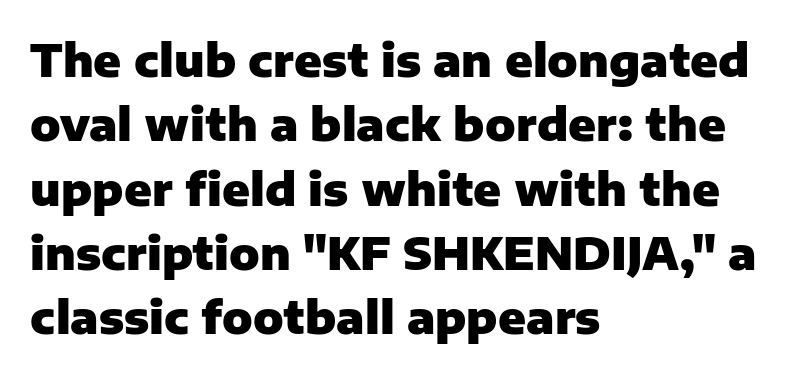
{"serif": "no", "italic": "no", "bold": "yes", "weight": "heavy", "width": "normal", "stroke_contrast": "low", "x_height": "medium", "monospaced": "no", "underline": "no", "align": "left", "line_spacing": "normal", "line_spacing_ratio": 1.43, "letter_spacing": "normal", "letter_spacing_em": 0.0, "glyph_px": 45}
